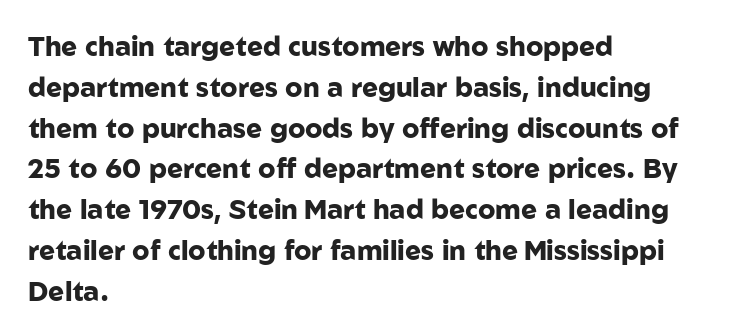
This is the regular roman posture of the typeface. Regarding leading, the lines here are spaced in the standard way. Heft: maximum for text — a bold. The specimen omits any rule beneath the text block's lines.
